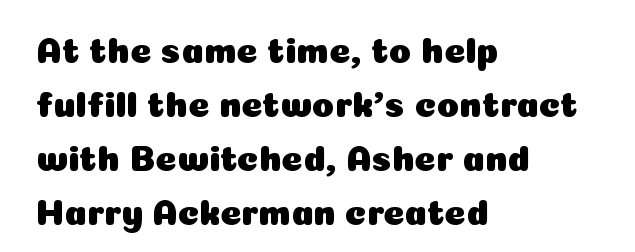
The image shows 36 px sans-serif type, upright; set left-aligned, normal line spacing (1.5x), normal letter spacing, not underlined; low stroke contrast and a medium x-height.
